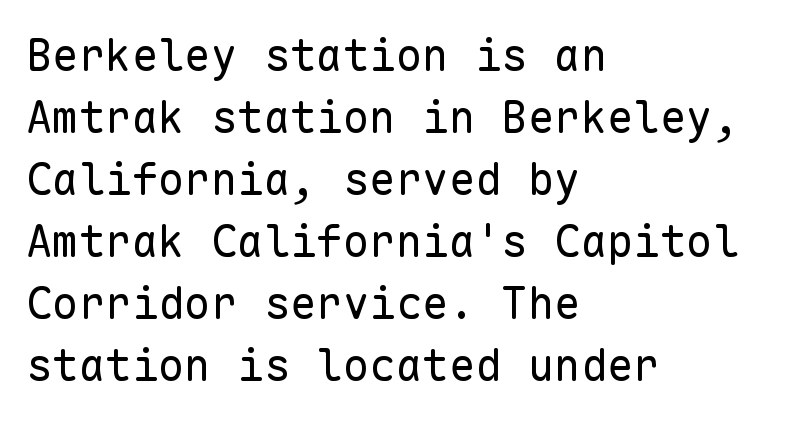
A typesetter would call this leading conventional body-copy spacing. Descenders are the only things crossing below the line. Tall strokes in this sample are plumb rather than angled. Classification — sans serif. Horizontally, the lines are justified to the leading edge only. Each letter, wide or thin by design, is forced into the same width here.
